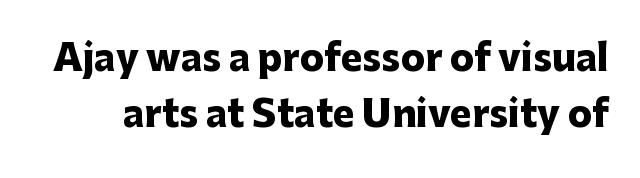
The image shows 36 px heavy sans-serif type, upright; set normal line spacing (1.55x), normal letter spacing, not underlined; low stroke contrast and a medium x-height.
